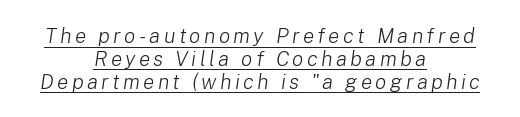
Q: Is the text bold? A: No.
Q: Is the text italic (slanted)? A: Yes, it leans right by about 8 degrees.
Q: Is the text underlined? A: Yes.
Q: How is the paragraph aligned? A: Centered.
Q: Is the spacing between lines tight, normal or loose? A: Tight.
